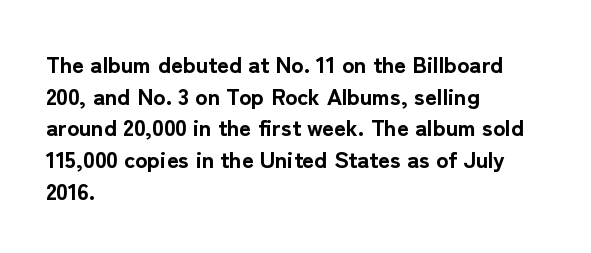
Q: Is the text bold? A: Yes.
Q: Is the text italic (slanted)? A: No, it is upright.
Q: Is the text underlined? A: No.
Q: How is the paragraph aligned? A: Left-aligned.
Q: Is the spacing between letters normal or unusually wide? A: Normal.
Q: Is the spacing between lines tight, normal or loose? A: Normal.
